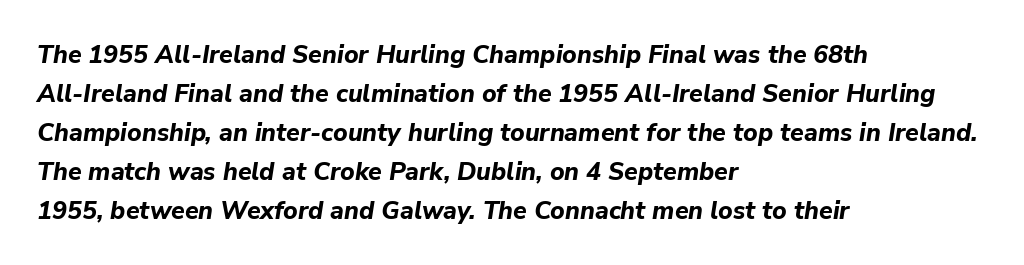
Line spacing here is normal. The text carries the slant typical of an italic or oblique font. Alignment: flush left. The zone under the glyphs is completely vacant. Students, this is bold: see how much ink each stroke carries. In terms of letterspacing, this is plain default setting.
